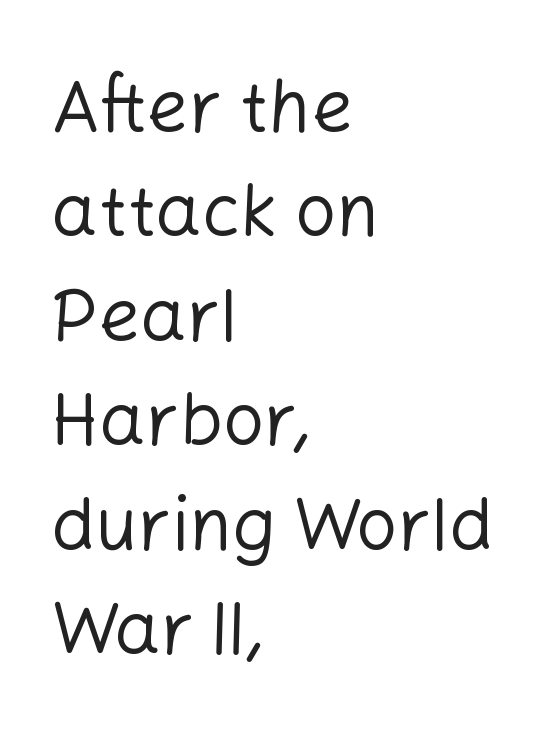
Tracking value appears to be zero — textbook default spacing. The specimen reads as upright at a glance. Character widths vary here, with narrow letters taking less room than wide ones. A sans-serif font was chosen for this passage. The lines are quadded left. Weight: in the light-to-regular range.
